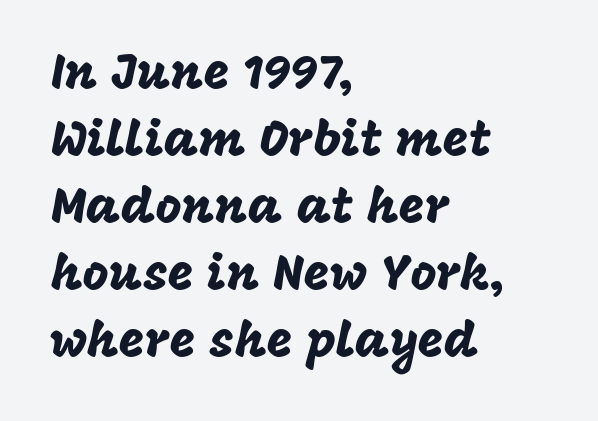
{"serif": "no", "width": "normal", "stroke_contrast": "low", "x_height": "large", "monospaced": "no", "underline": "no", "align": "left", "line_spacing": "normal", "line_spacing_ratio": 1.34, "letter_spacing": "normal", "letter_spacing_em": 0.0, "glyph_px": 50}
